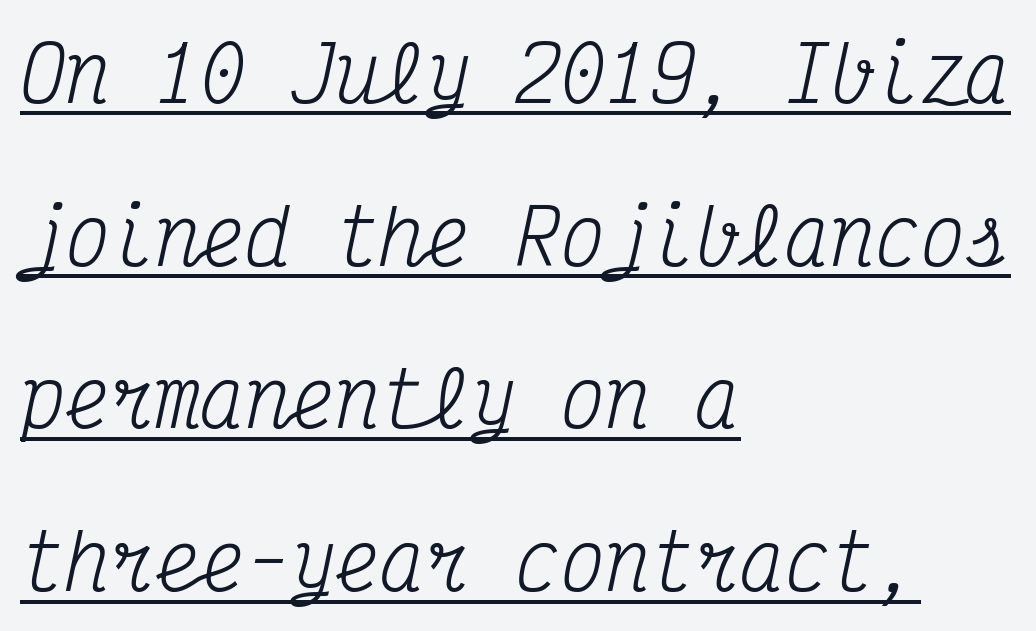
Q: Is the text bold? A: No.
Q: Is the text italic (slanted)? A: Yes, it leans right by about 12 degrees.
Q: Is the typeface a serif or a sans-serif typeface? A: Serif.
Q: Is the text underlined? A: Yes.
Q: How is the paragraph aligned? A: Left-aligned.
Q: Is the spacing between letters normal or unusually wide? A: Normal.
Q: Is the spacing between lines tight, normal or loose? A: Loose.
Q: Width (condensed, normal, or wide)? A: Condensed.
Q: Stroke contrast? A: Medium.
Q: x-height? A: Medium.
Q: Monospaced? A: Yes.
